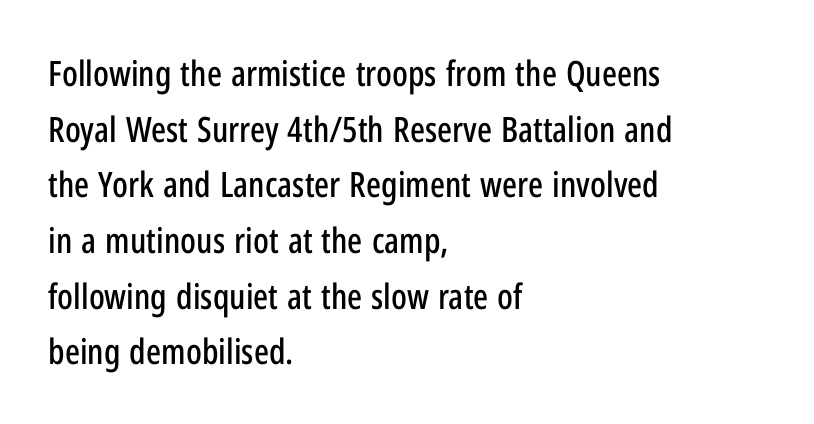
The image shows 35 px condensed sans-serif type, upright; set left-aligned, normal line spacing (1.59x), normal letter spacing, not underlined; low stroke contrast and a medium x-height.
